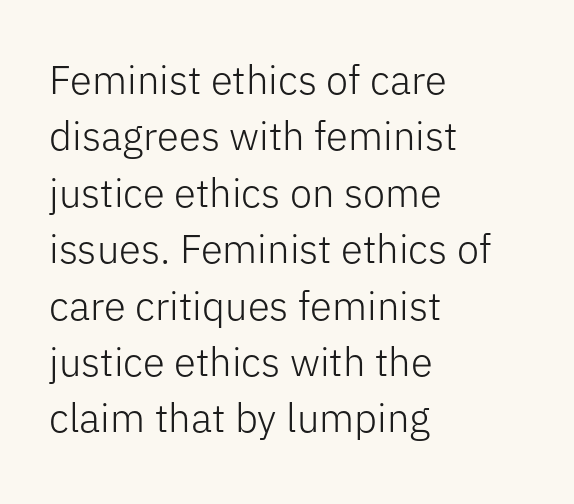
The image shows 40 px light sans-serif type, upright; set left-aligned, normal line spacing (1.41x), normal letter spacing, not underlined; low stroke contrast and a medium x-height.
